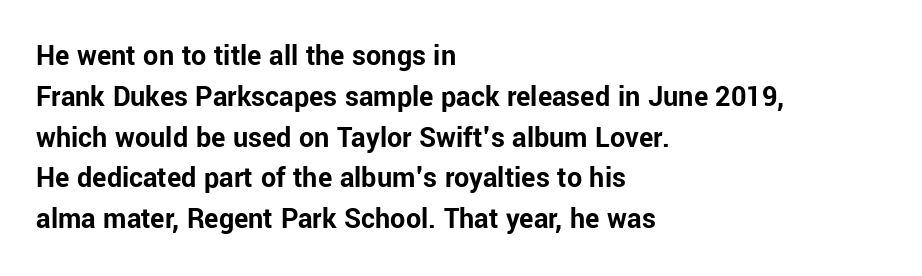
{"serif": "no", "italic": "no", "bold": "yes", "weight": "bold", "width": "normal", "stroke_contrast": "low", "x_height": "medium", "monospaced": "no", "underline": "no", "align": "left", "line_spacing": "normal", "line_spacing_ratio": 1.36, "letter_spacing": "normal", "letter_spacing_em": 0.0, "glyph_px": 30}
